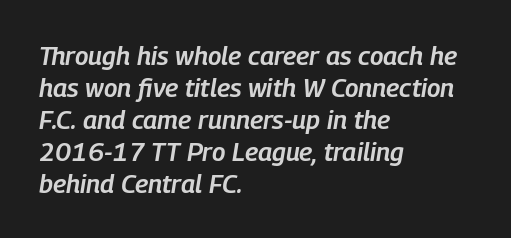
Layout note: lines flush left. Check the space under the baseline: it is left empty. The typography opts for an oblique posture over an upright one. The sample has been set in demibold, a notch under bold.
